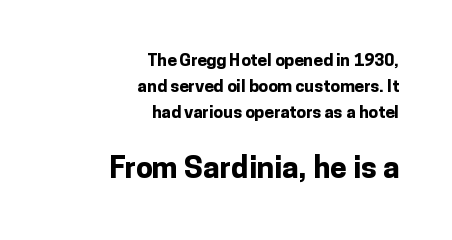
Q: Is the text bold? A: Yes.
Q: Is the text italic (slanted)? A: No, it is upright.
Q: Is the typeface a serif or a sans-serif typeface? A: Sans-serif.
Q: Is the text underlined? A: No.
Q: How is the paragraph aligned? A: Right-aligned.
Q: Is the spacing between letters normal or unusually wide? A: Normal.
Q: Is the spacing between lines tight, normal or loose? A: Normal.
Q: Which block of text is set in a larger size, the first (top) or the second (bottom)? A: The second (bottom) one.
Q: Width (condensed, normal, or wide)? A: Normal.
Q: Stroke contrast? A: Low.
Q: x-height? A: Medium.
Q: Monospaced? A: No.
